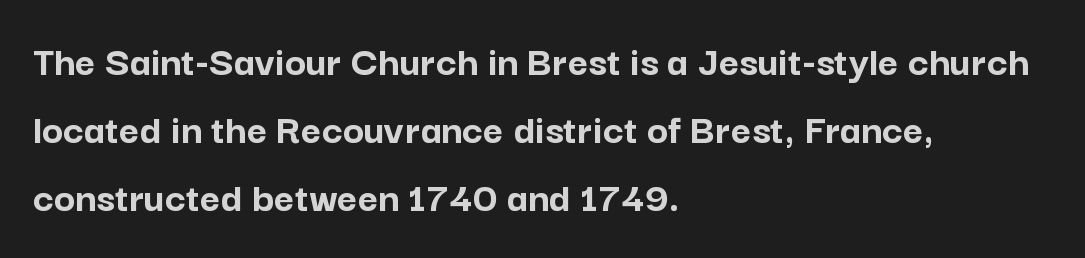
{"serif": "no", "italic": "no", "bold": "yes", "weight": "semibold", "width": "normal", "stroke_contrast": "low", "x_height": "medium", "monospaced": "no", "underline": "no", "align": "left", "line_spacing": "normal", "line_spacing_ratio": 1.55, "letter_spacing": "normal", "letter_spacing_em": 0.0, "glyph_px": 44}
